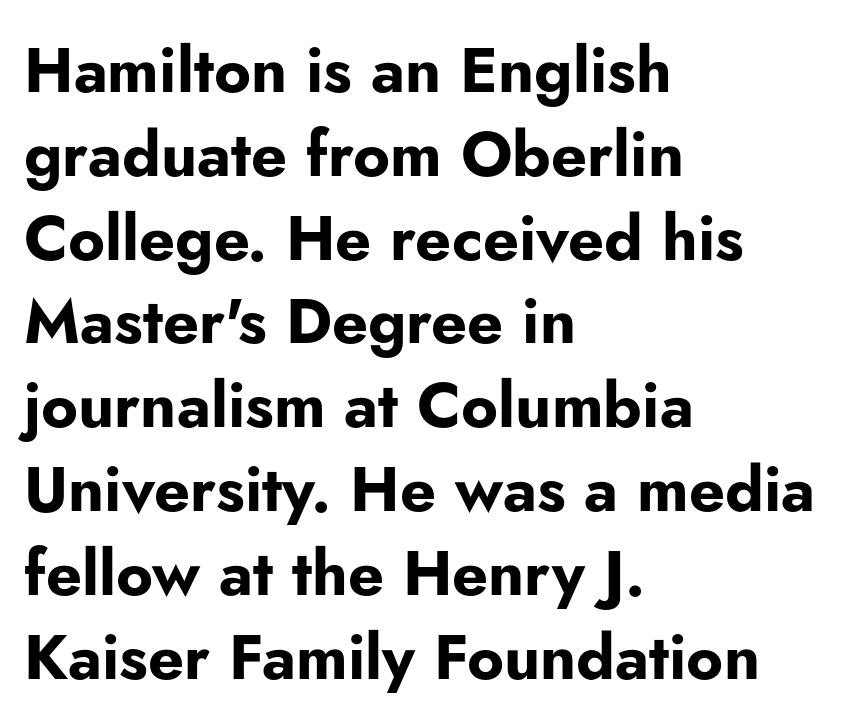
Do the letters lean? They stand straight. The rows are spaced the way most documents space them. Looks like regular typesetting: each glyph gets only the width it needs. Observe the ordinary spacing: letters are neighbours, not strangers.
